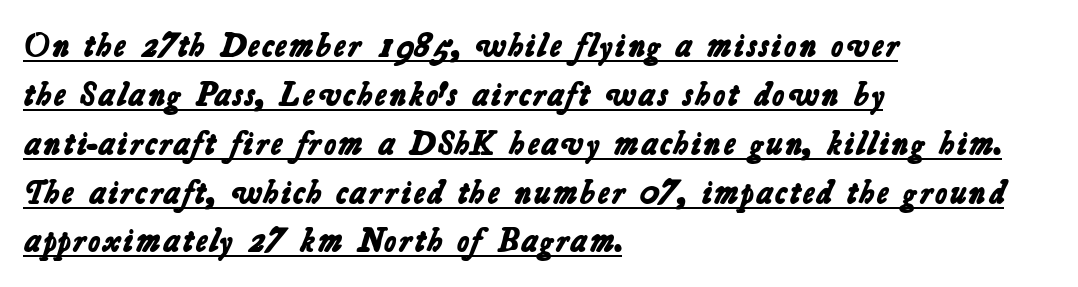
On the weight axis this lands at bold, roughly 700. These lines keep a tight, regular rhythm from letter to letter. The vertical gap from one line to the next is medium. Is there an underline? Yes — a line sits under the letters. Typographically, this falls in the sans-serif category. Varying glyph widths throughout — classic text-font behaviour.
